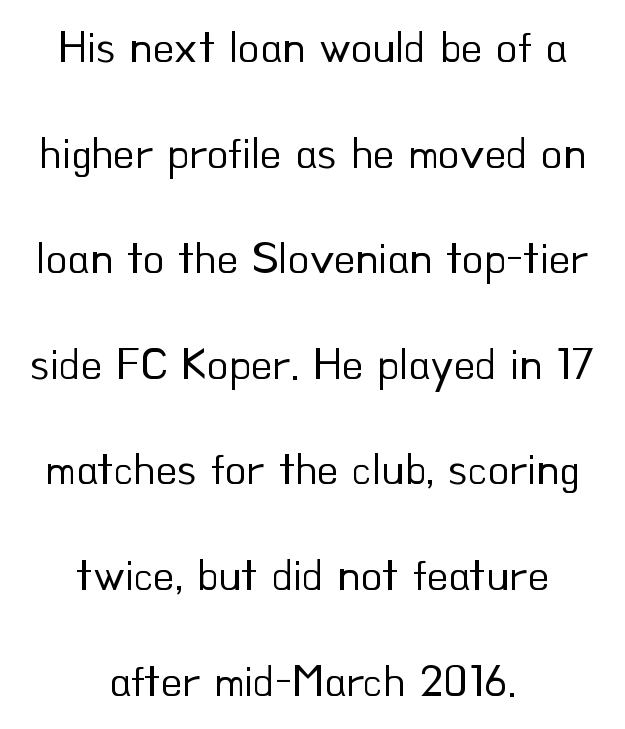
{"serif": "no", "italic": "no", "bold": "no", "weight": "regular", "width": "normal", "stroke_contrast": "low", "x_height": "small", "monospaced": "no", "underline": "no", "align": "center", "line_spacing": "loose", "line_spacing_ratio": 2.4, "letter_spacing": "normal", "letter_spacing_em": 0.0, "glyph_px": 44}
